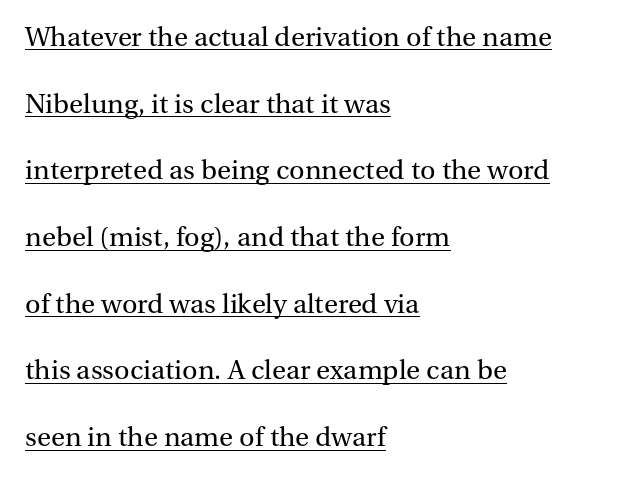
Q: Is the text bold? A: No.
Q: Is the text italic (slanted)? A: No, it is upright.
Q: Is the text underlined? A: Yes.
Q: How is the paragraph aligned? A: Left-aligned.
Q: Is the spacing between letters normal or unusually wide? A: Normal.
Q: Is the spacing between lines tight, normal or loose? A: Loose.
